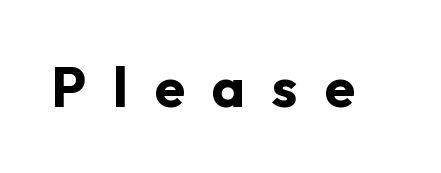
Q: Is the text bold? A: Yes.
Q: Is the text italic (slanted)? A: No, it is upright.
Q: Is the typeface a serif or a sans-serif typeface? A: Sans-serif.
Q: Is the text underlined? A: No.
Q: Is the spacing between letters normal or unusually wide? A: Unusually wide.
Q: Width (condensed, normal, or wide)? A: Normal.
Q: Stroke contrast? A: Low.
Q: x-height? A: Medium.
Q: Monospaced? A: No.
